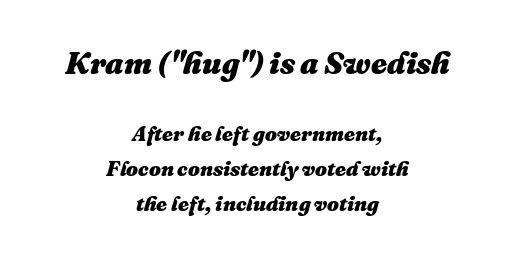
{"italic": "yes", "lean": "right", "slant_degrees": 16, "bold": "yes", "weight": "heavy", "width": "normal", "stroke_contrast": "medium", "x_height": "medium", "monospaced": "no", "underline": "no", "align": "center", "line_spacing": "normal", "line_spacing_ratio": 1.68, "letter_spacing": "normal", "letter_spacing_em": 0.0, "larger_block": "first", "size_ratio": 1.48, "glyph_px": 31}
